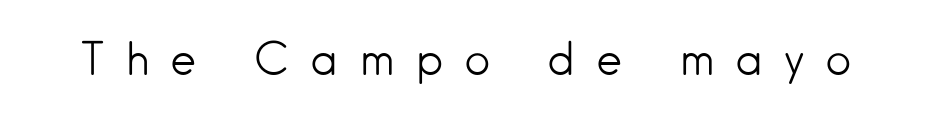
The image shows 45 px light sans-serif type, upright; set unusually wide letter spacing (+0.45 em), not underlined; low stroke contrast and a small x-height.
